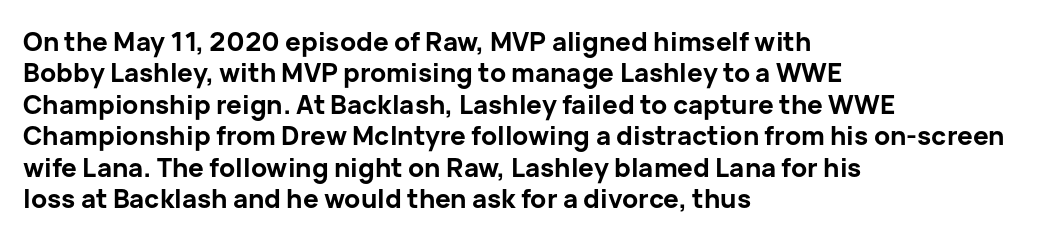
Q: Is the text bold? A: Yes.
Q: Is the text italic (slanted)? A: No, it is upright.
Q: Is the text underlined? A: No.
Q: How is the paragraph aligned? A: Left-aligned.
Q: Is the spacing between letters normal or unusually wide? A: Normal.
